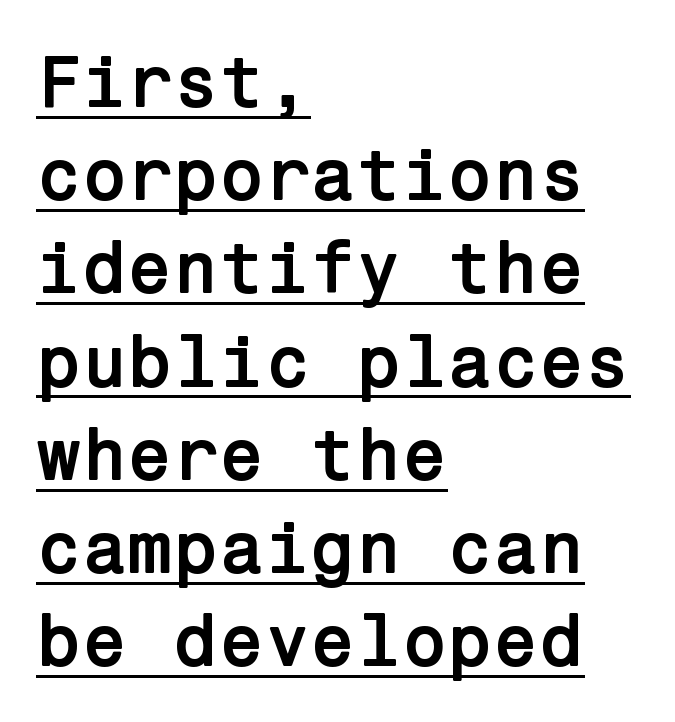
Q: Is the text bold? A: Yes.
Q: Is the text italic (slanted)? A: No, it is upright.
Q: Is the typeface a serif or a sans-serif typeface? A: Sans-serif.
Q: Is the text underlined? A: Yes.
Q: How is the paragraph aligned? A: Left-aligned.
Q: Is the spacing between letters normal or unusually wide? A: Normal.
Q: Is the spacing between lines tight, normal or loose? A: Normal.
Q: Width (condensed, normal, or wide)? A: Normal.
Q: Stroke contrast? A: Low.
Q: x-height? A: Medium.
